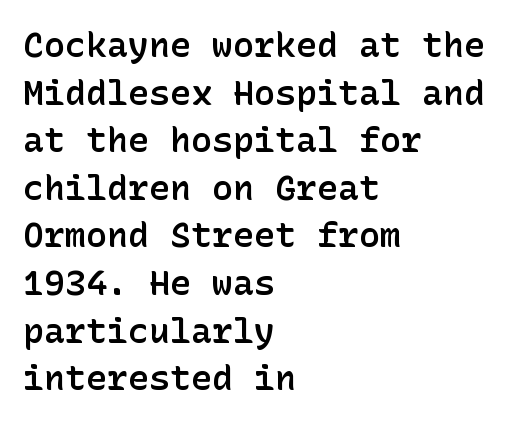
The image shows 35 px semibold sans-serif type, upright; set left-aligned, normal line spacing (1.36x), normal letter spacing, not underlined; low stroke contrast and a medium x-height.
